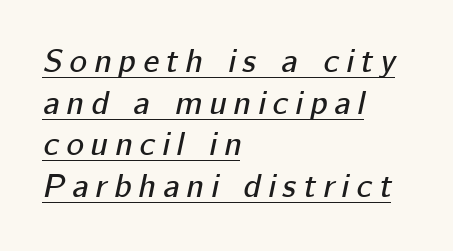
Q: Is the text italic (slanted)? A: Yes, it leans right by about 12 degrees.
Q: Is the text underlined? A: Yes.
Q: How is the paragraph aligned? A: Left-aligned.
Q: Is the spacing between letters normal or unusually wide? A: Unusually wide.
Q: Is the spacing between lines tight, normal or loose? A: Normal.
Q: Width (condensed, normal, or wide)? A: Normal.
Q: Stroke contrast? A: Low.
Q: x-height? A: Medium.
Q: Monospaced? A: No.
